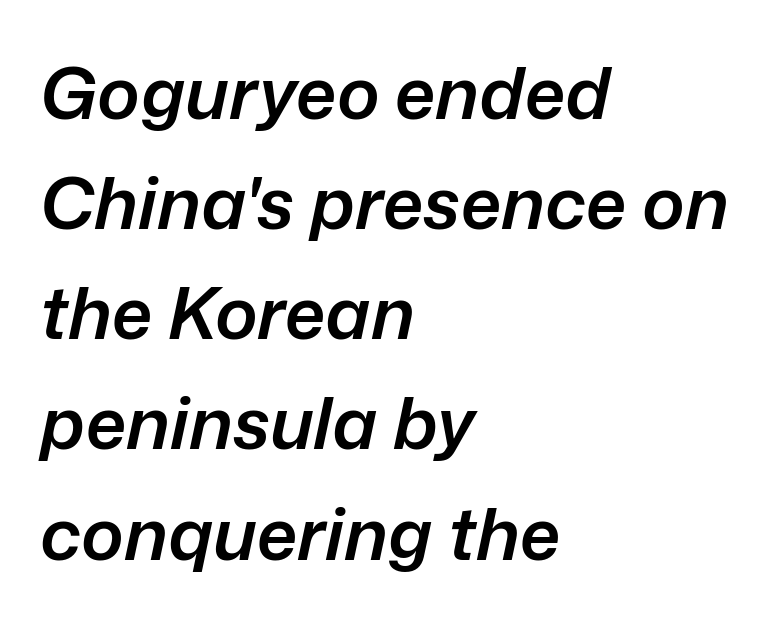
The image shows 72 px semibold type, italic (leaning right); set left-aligned, normal line spacing (1.53x), normal letter spacing, not underlined; low stroke contrast and a medium x-height.
